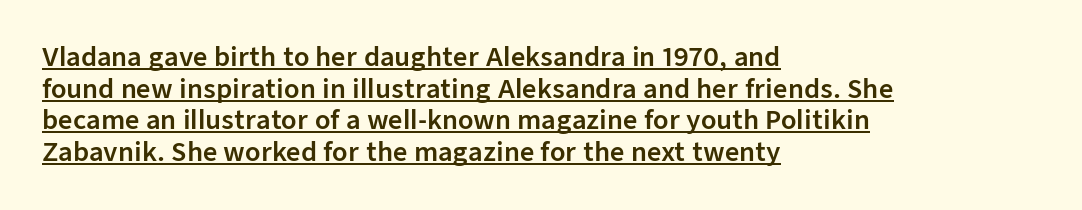
{"italic": "no", "underline": "yes", "align": "left", "line_spacing": "normal", "line_spacing_ratio": 1.27, "letter_spacing": "normal", "letter_spacing_em": 0.0, "glyph_px": 25}
